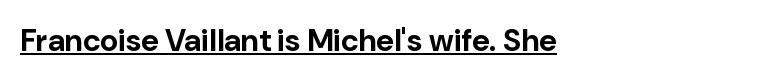
The image shows 31 px bold sans-serif type, upright; set left-aligned, normal letter spacing, underlined; low stroke contrast and a medium x-height.
